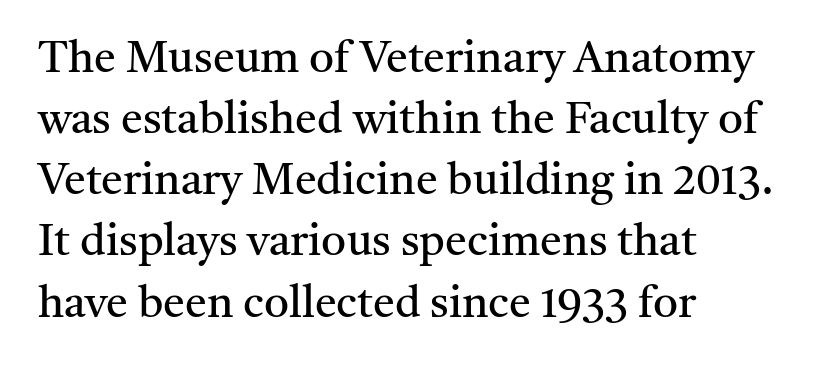
Every row of glyphs begins at an identical x-position on the left. A typesetter would call this proportional, since set widths differ per character. The typeface chosen for these lines features serifs. This reads as an unemphasized weight, regular at the heaviest. What's the leading like? Ordinary, nothing unusual. Lines of text with bare space underneath.
